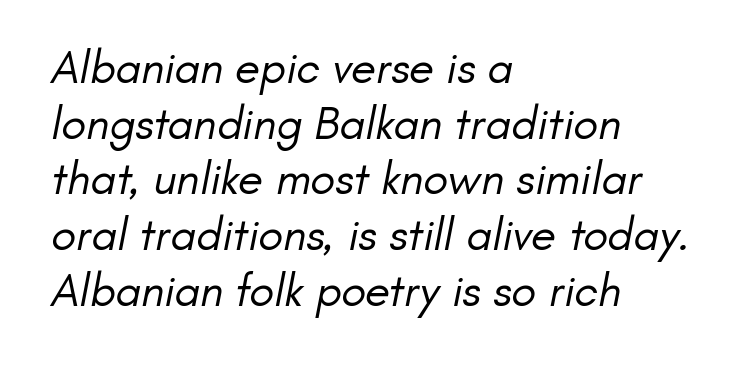
The image shows 46 px regular-weight sans-serif type; set left-aligned, line spacing 1.21x, normal letter spacing, not underlined; low stroke contrast and a small x-height.
